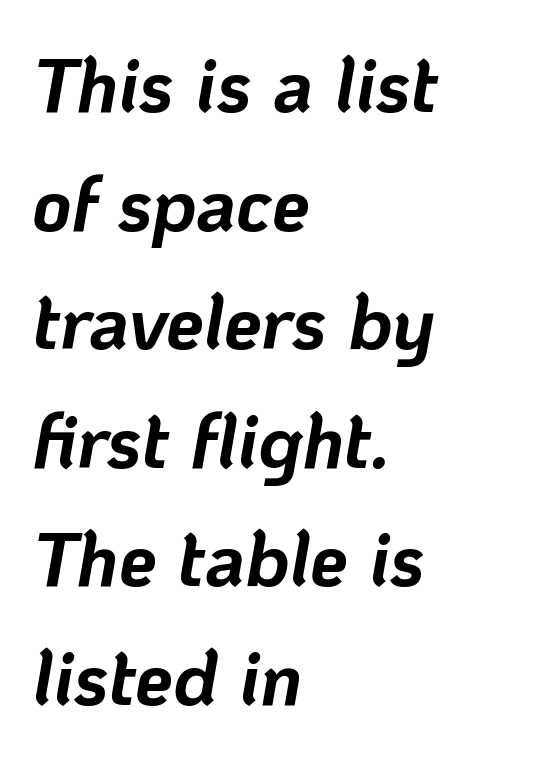
{"italic": "yes", "lean": "right", "slant_degrees": 10, "bold": "yes", "weight": "bold", "width": "normal", "stroke_contrast": "low", "x_height": "medium", "monospaced": "no", "underline": "no", "align": "left", "line_spacing": "normal", "line_spacing_ratio": 1.56, "letter_spacing": "normal", "letter_spacing_em": 0.0, "glyph_px": 76}
